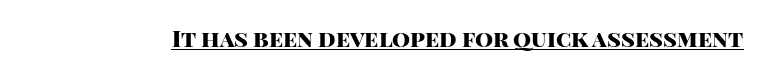
The image shows 23 px bold type, upright; set normal letter spacing, underlined.
